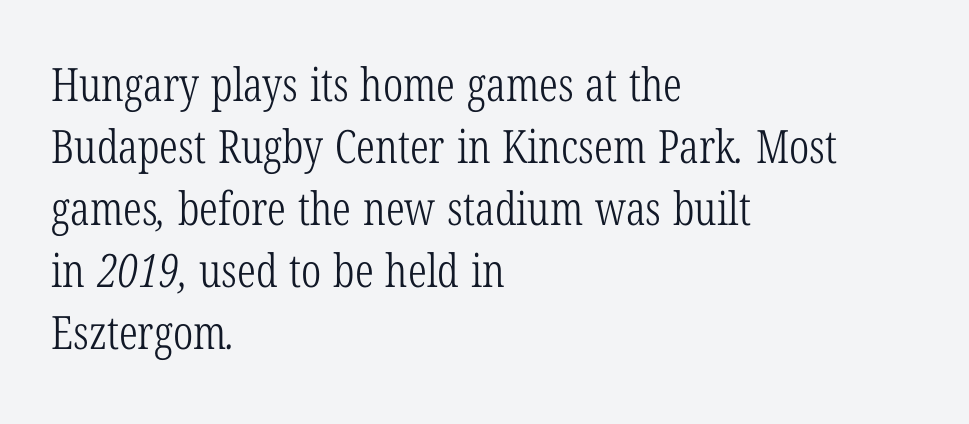
{"serif": "yes", "bold": "no", "weight": "light", "width": "condensed", "stroke_contrast": "low", "x_height": "medium", "monospaced": "no", "underline": "no", "align": "left", "line_spacing": "normal", "line_spacing_ratio": 1.35, "letter_spacing": "normal", "letter_spacing_em": 0.0, "glyph_px": 46}
